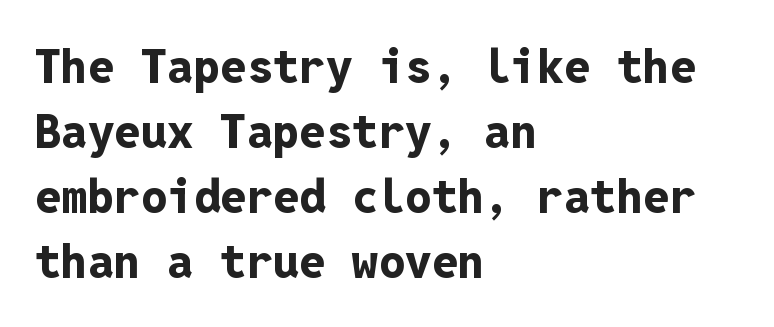
The image shows 47 px bold sans-serif type, upright, monospaced; set left-aligned, normal line spacing (1.38x), normal letter spacing, not underlined; low stroke contrast and a medium x-height.
